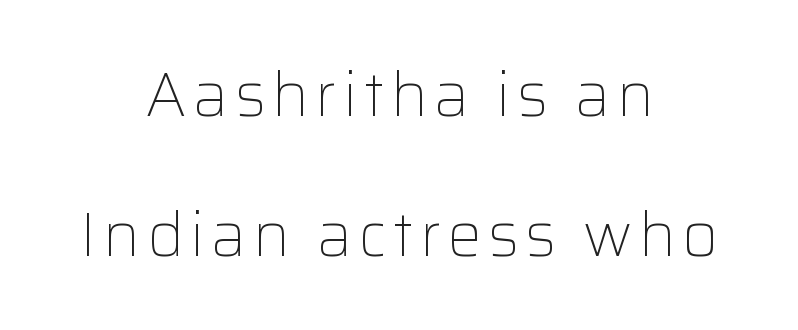
The image shows 61 px light sans-serif type, upright; set centered, loose line spacing (2.3x), not underlined; low stroke contrast and a medium x-height.
